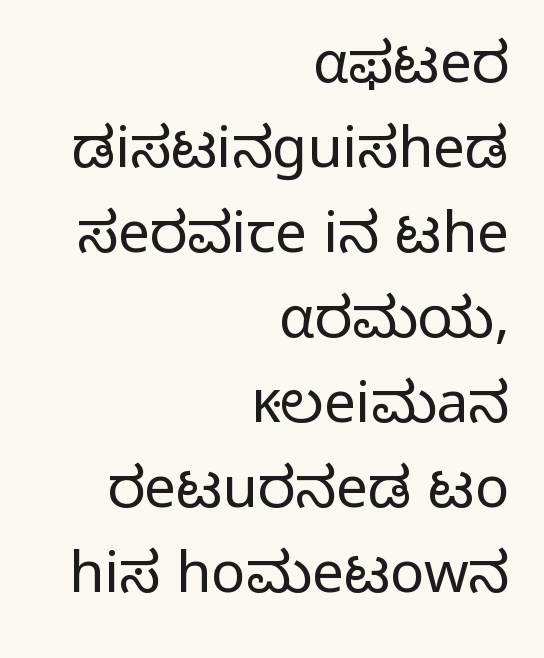
Nobody drew a line under any word here. Stroke mass is kept to a normal reading level or below. Every character sits straight up, as roman type does. Line ends are locked; line starts wander. Do the characters align in a grid? No, the font is proportional. What stands out about the letter spacing? Nothing — it is the standard amount.
